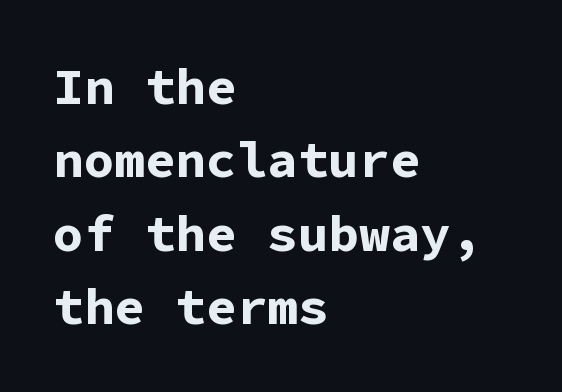
Q: Is the text bold? A: Yes.
Q: Is the text italic (slanted)? A: No, it is upright.
Q: Is the typeface a serif or a sans-serif typeface? A: Sans-serif.
Q: Is the text underlined? A: No.
Q: How is the paragraph aligned? A: Left-aligned.
Q: Is the spacing between letters normal or unusually wide? A: Normal.
Q: Is the spacing between lines tight, normal or loose? A: Normal.
Q: Width (condensed, normal, or wide)? A: Normal.
Q: Stroke contrast? A: Low.
Q: x-height? A: Medium.
Q: Monospaced? A: Yes.
